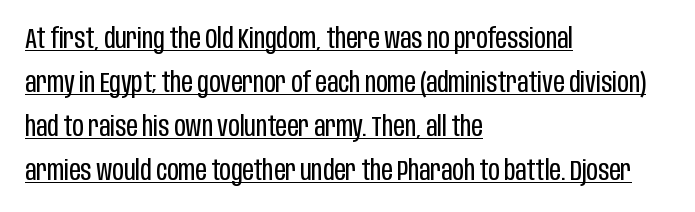
The image shows 28 px regular-weight, condensed sans-serif type, upright; set left-aligned, normal line spacing (1.57x), normal letter spacing, underlined; low stroke contrast and a large x-height.
